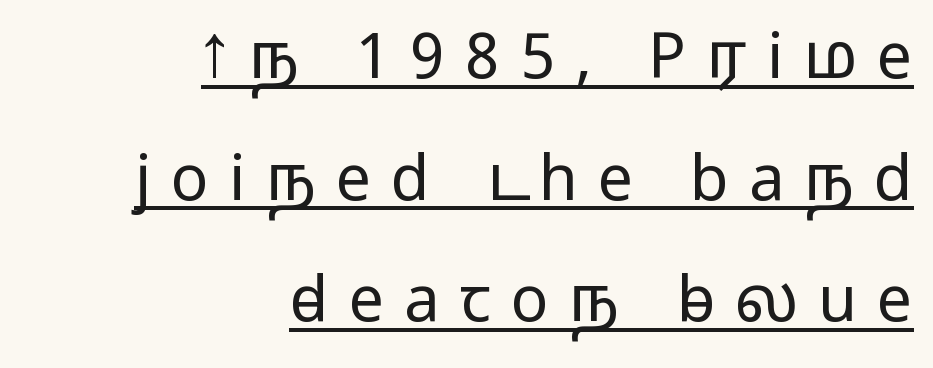
Notice how a bar underscores the lettering throughout. The rendering inserts visible extra space after every character. Is the type heavy? It reads as light-to-regular instead. A typesetter would label this face a sans. Every row of glyphs terminates at an identical x-position on the right. Think of a printed novel: that variable character pitch is what you see here.
